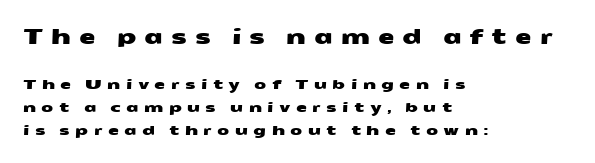
The image shows 21 px text type; set left-aligned, normal line spacing (1.66x), unusually wide letter spacing (+0.38 em), not underlined; the first (top) block is 1.5x larger.
